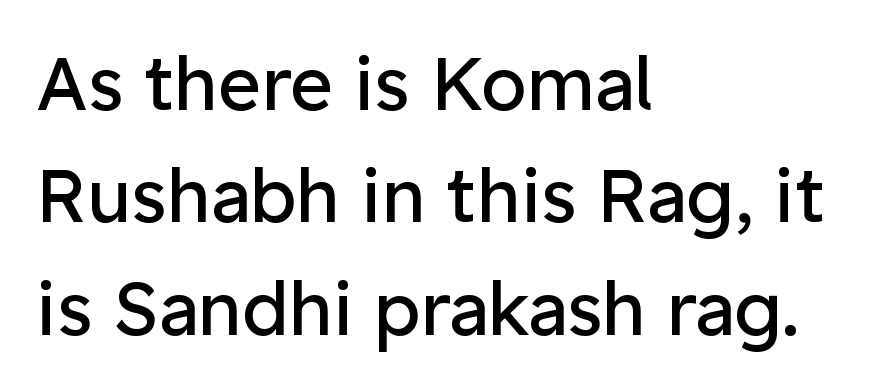
The passage shown stacks its lines at a standard gap. Plain, unruled lines of type. Varying glyph widths throughout — classic text-font behaviour. A classic flush-left, rag-right setting is used for this passage.
